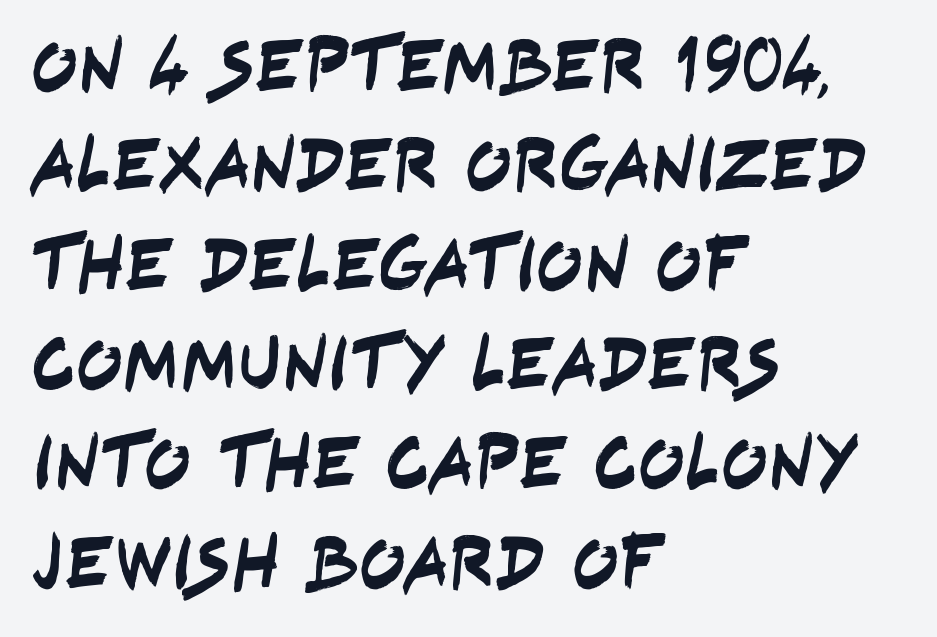
Q: Is the typeface a serif or a sans-serif typeface? A: Sans-serif.
Q: Is the text underlined? A: No.
Q: How is the paragraph aligned? A: Left-aligned.
Q: Is the spacing between letters normal or unusually wide? A: Normal.
Q: Is the spacing between lines tight, normal or loose? A: Normal.
Q: Width (condensed, normal, or wide)? A: Condensed.
Q: Stroke contrast? A: Low.
Q: x-height? A: Large.
Q: Monospaced? A: No.
